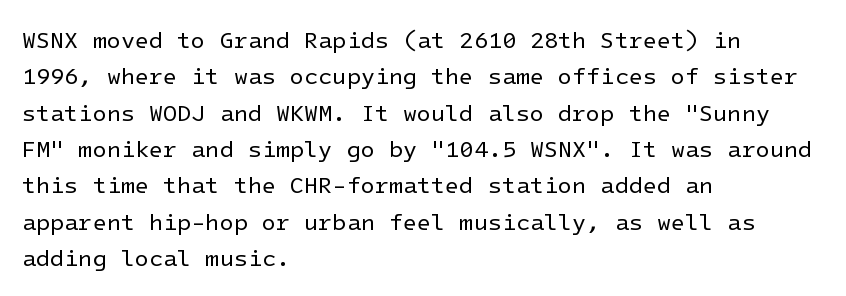
Q: Is the text bold? A: No.
Q: Is the text italic (slanted)? A: No, it is upright.
Q: Is the text underlined? A: No.
Q: How is the paragraph aligned? A: Left-aligned.
Q: Is the spacing between letters normal or unusually wide? A: Normal.
Q: Is the spacing between lines tight, normal or loose? A: Normal.
